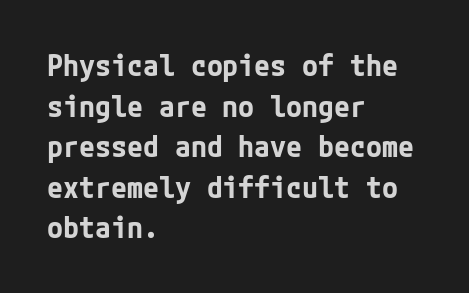
{"serif": "no", "italic": "no", "bold": "yes", "weight": "bold", "width": "normal", "stroke_contrast": "low", "x_height": "medium", "underline": "no", "align": "left", "line_spacing": "normal", "line_spacing_ratio": 1.4, "letter_spacing": "normal", "letter_spacing_em": 0.0, "glyph_px": 29}
